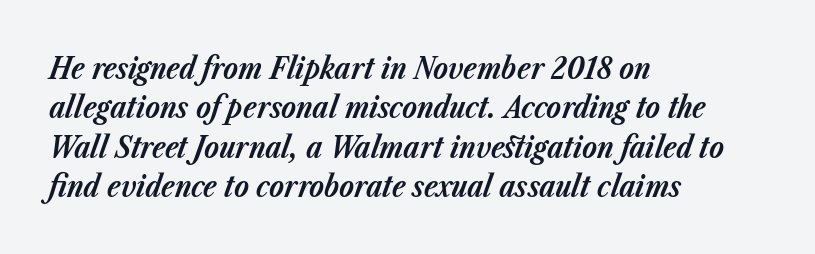
Notice how descenders clear the ascenders below comfortably — that's standard leading. Strokes here are thick enough to call this a true bold. The gap between lines stays unmarked. Slanted lettering throughout. Is this a fixed-width face? No — the glyphs have proportional, varying widths.
